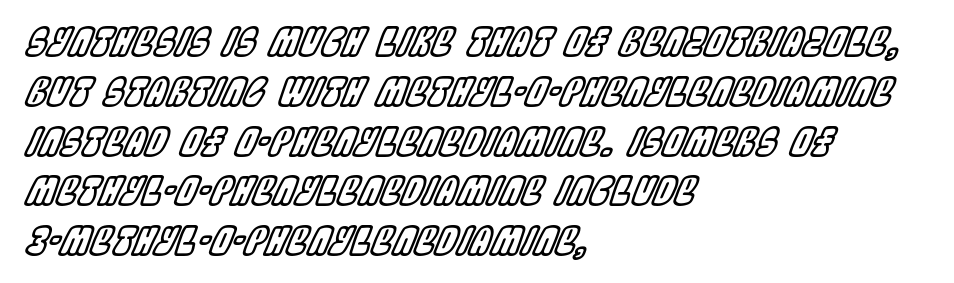
Q: Is the text italic (slanted)? A: Yes, it leans right by about 22 degrees.
Q: Is the text underlined? A: No.
Q: How is the paragraph aligned? A: Left-aligned.
Q: Is the spacing between letters normal or unusually wide? A: Normal.
Q: Is the spacing between lines tight, normal or loose? A: Normal.
Q: Width (condensed, normal, or wide)? A: Condensed.
Q: x-height? A: Large.
Q: Monospaced? A: No.
